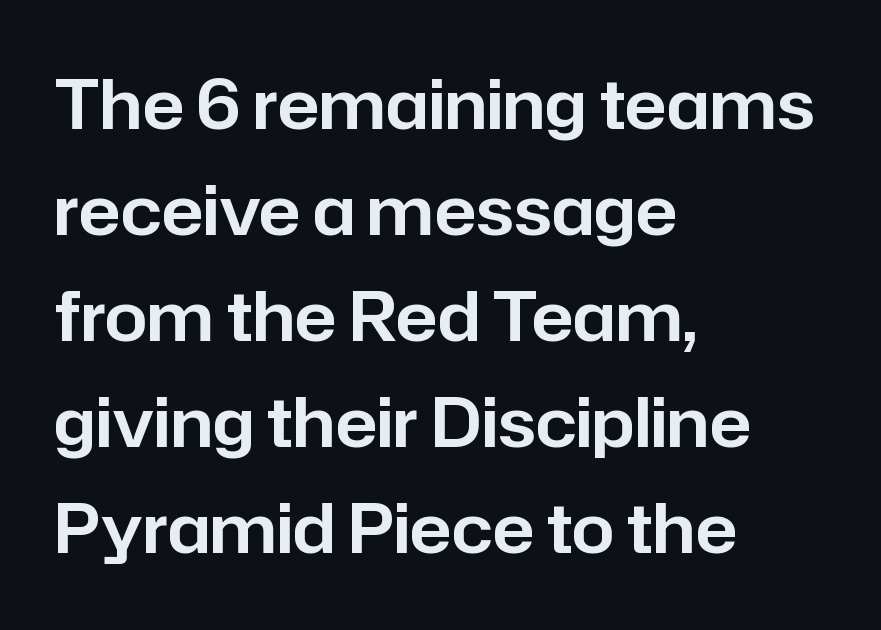
Q: Is the text italic (slanted)? A: No, it is upright.
Q: Is the typeface a serif or a sans-serif typeface? A: Sans-serif.
Q: Is the text underlined? A: No.
Q: How is the paragraph aligned? A: Left-aligned.
Q: Is the spacing between letters normal or unusually wide? A: Normal.
Q: Is the spacing between lines tight, normal or loose? A: Normal.
Q: Width (condensed, normal, or wide)? A: Normal.
Q: Stroke contrast? A: Low.
Q: x-height? A: Medium.
Q: Monospaced? A: No.
